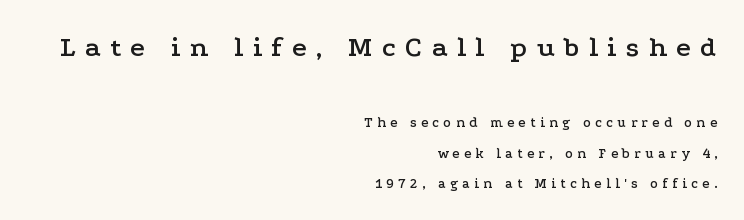
The image shows 29 px wide serif type, upright; set right-aligned, loose line spacing (2.17x), unusually wide letter spacing (+0.32 em), not underlined; the first (top) block is 2.07x larger; low stroke contrast and a medium x-height.
